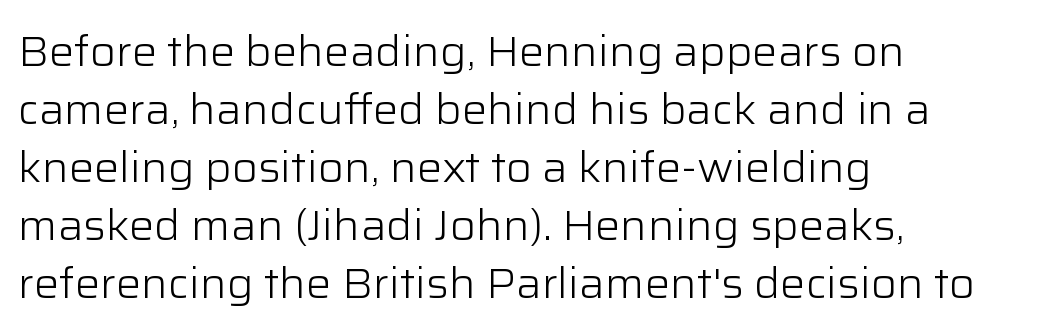
Q: Is the text bold? A: No.
Q: Is the text italic (slanted)? A: No, it is upright.
Q: Is the typeface a serif or a sans-serif typeface? A: Sans-serif.
Q: Is the text underlined? A: No.
Q: How is the paragraph aligned? A: Left-aligned.
Q: Is the spacing between letters normal or unusually wide? A: Normal.
Q: Is the spacing between lines tight, normal or loose? A: Normal.
Q: Width (condensed, normal, or wide)? A: Normal.
Q: Stroke contrast? A: Low.
Q: x-height? A: Medium.
Q: Monospaced? A: No.
